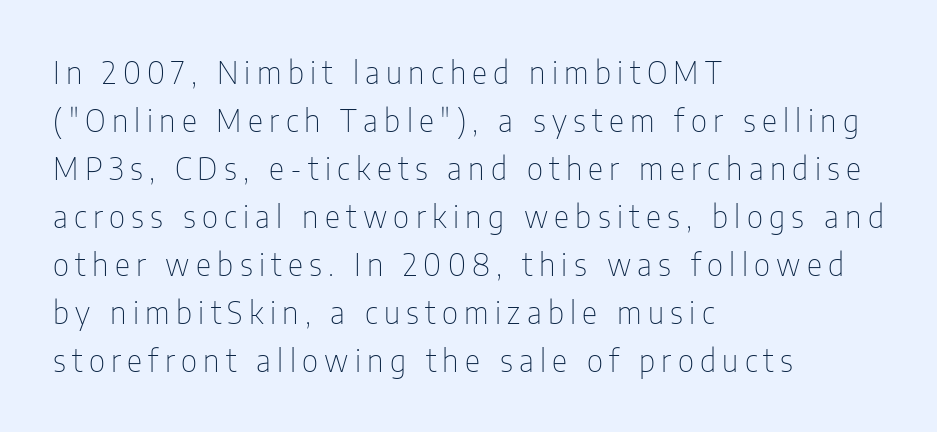
{"serif": "no", "italic": "no", "bold": "no", "weight": "thin", "width": "condensed", "stroke_contrast": "low", "x_height": "medium", "monospaced": "no", "underline": "no", "align": "left", "line_spacing": "normal", "line_spacing_ratio": 1.6, "letter_spacing": "wide", "letter_spacing_em": 0.21, "glyph_px": 30}
